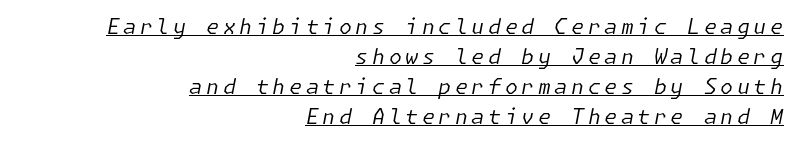
{"italic": "yes", "lean": "right", "slant_degrees": 11, "bold": "no", "underline": "yes", "align": "right", "line_spacing": "normal", "line_spacing_ratio": 1.43, "glyph_px": 21}
